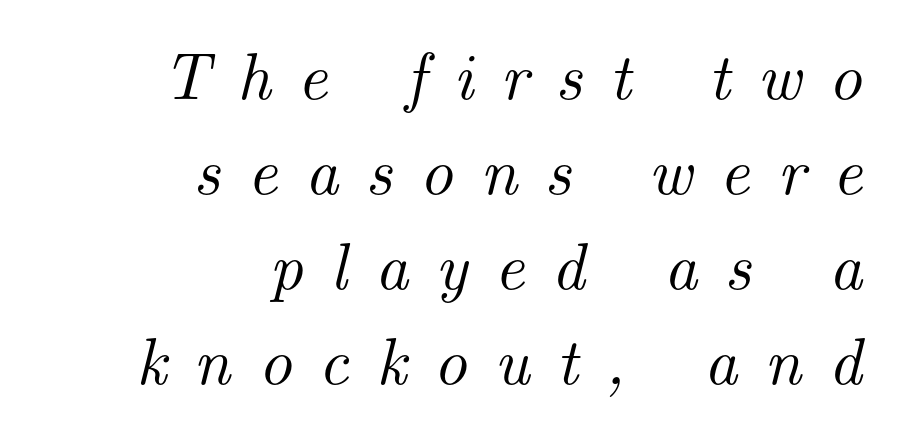
{"serif": "yes", "italic": "yes", "lean": "right", "slant_degrees": 14, "width": "normal", "stroke_contrast": "medium", "x_height": "small", "monospaced": "no", "underline": "no", "align": "right", "line_spacing": "normal", "line_spacing_ratio": 1.44, "letter_spacing": "wide", "letter_spacing_em": 0.41, "glyph_px": 66}
